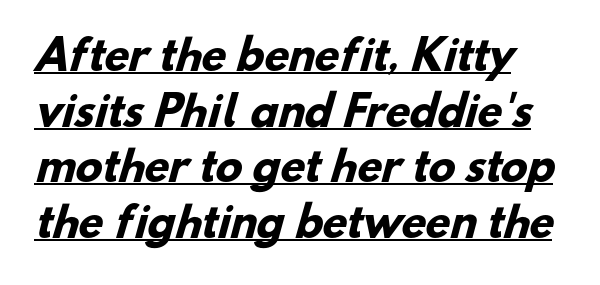
The image shows 40 px heavy sans-serif type; set left-aligned, normal line spacing (1.39x), normal letter spacing, underlined; low stroke contrast and a small x-height.
